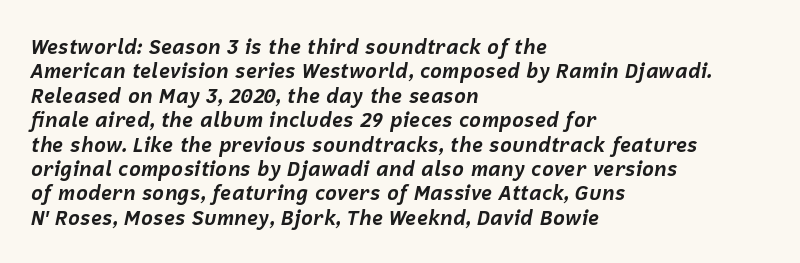
Q: Is the text bold? A: Yes.
Q: Is the text italic (slanted)? A: Yes, it leans right by about 12 degrees.
Q: Is the text underlined? A: No.
Q: How is the paragraph aligned? A: Left-aligned.
Q: Is the spacing between letters normal or unusually wide? A: Normal.
